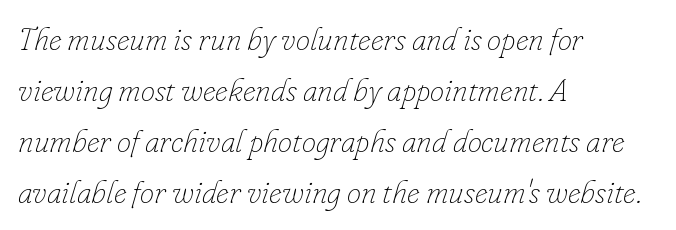
The image shows 32 px thin type, italic (leaning right); set left-aligned, normal line spacing (1.59x), normal letter spacing, not underlined; low stroke contrast and a small x-height.
